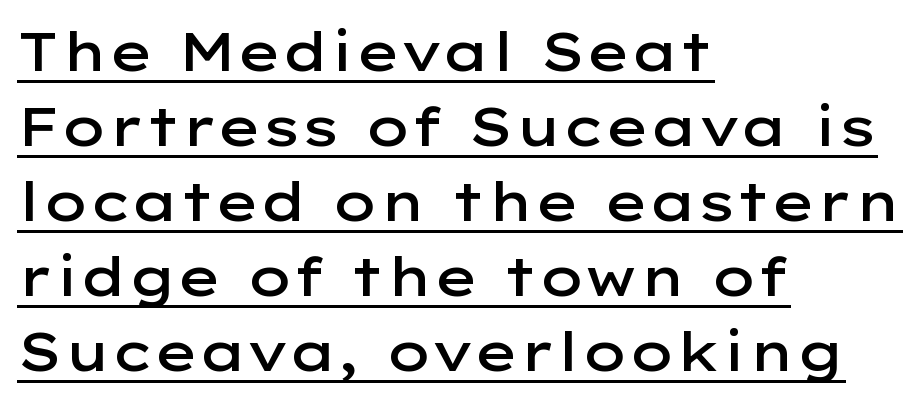
{"serif": "no", "italic": "no", "bold": "semi", "weight": "semibold", "width": "wide", "stroke_contrast": "low", "x_height": "medium", "monospaced": "no", "underline": "yes", "align": "left", "line_spacing": "normal", "line_spacing_ratio": 1.39, "letter_spacing": "normal", "letter_spacing_em": 0.0, "glyph_px": 54}
